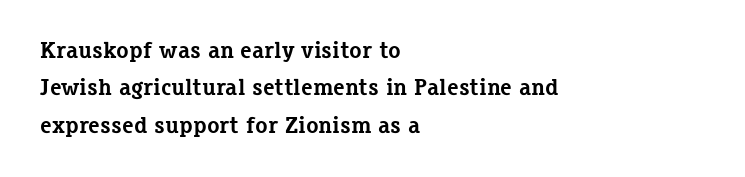
{"italic": "no", "bold": "yes", "underline": "no", "align": "left", "line_spacing": "normal", "line_spacing_ratio": 1.63, "letter_spacing": "normal", "letter_spacing_em": 0.0, "glyph_px": 23}
